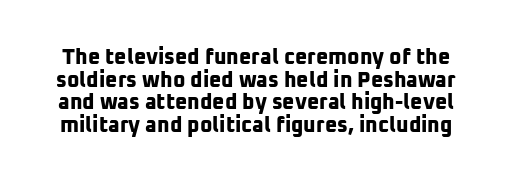
Students, observe: this is what under-led, compact text looks like. Strong, thick strokes mark this as bold type. Has an underline been added? It has not. Characters follow at the spacing the type designer built in.
